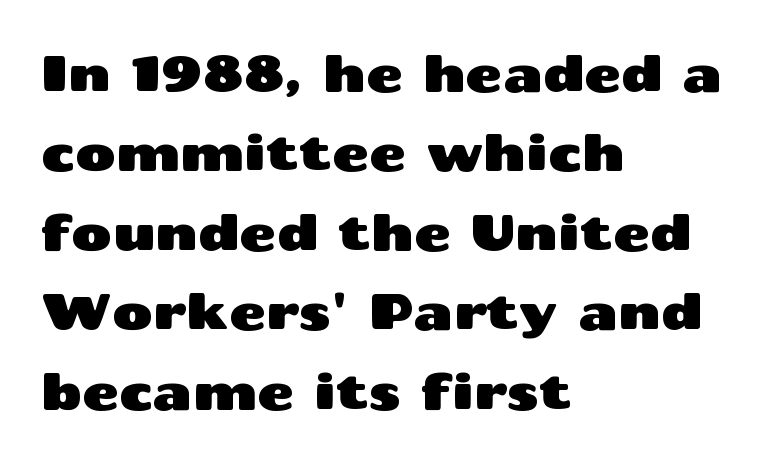
{"serif": "no", "italic": "no", "width": "wide", "stroke_contrast": "medium", "x_height": "medium", "monospaced": "no", "underline": "no", "align": "left", "line_spacing": "normal", "line_spacing_ratio": 1.59, "letter_spacing": "normal", "letter_spacing_em": 0.0, "glyph_px": 50}
